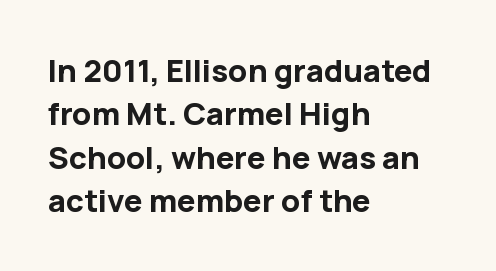
The image shows 31 px bold sans-serif type, upright; set left-aligned, normal line spacing (1.4x), normal letter spacing, not underlined; low stroke contrast and a medium x-height.
